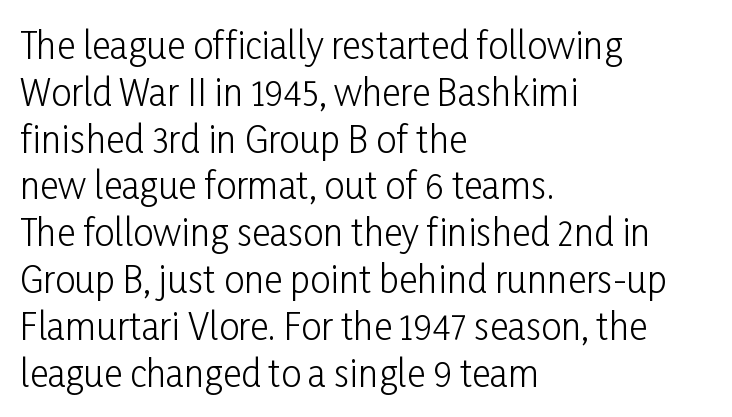
Q: Is the text bold? A: No.
Q: Is the text italic (slanted)? A: No, it is upright.
Q: Is the typeface a serif or a sans-serif typeface? A: Sans-serif.
Q: Is the text underlined? A: No.
Q: How is the paragraph aligned? A: Left-aligned.
Q: Is the spacing between letters normal or unusually wide? A: Normal.
Q: Is the spacing between lines tight, normal or loose? A: Normal.
Q: Width (condensed, normal, or wide)? A: Condensed.
Q: Stroke contrast? A: Low.
Q: x-height? A: Medium.
Q: Monospaced? A: No.
